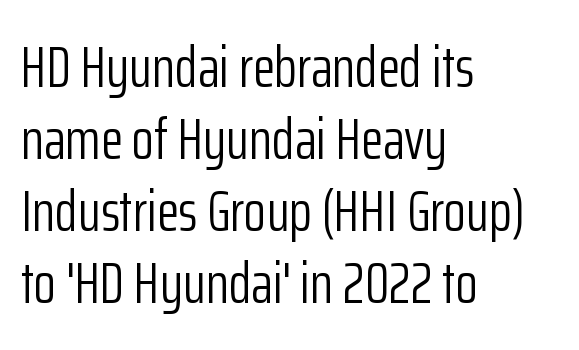
Q: Is the text bold? A: No.
Q: Is the text italic (slanted)? A: No, it is upright.
Q: Is the typeface a serif or a sans-serif typeface? A: Sans-serif.
Q: Is the text underlined? A: No.
Q: How is the paragraph aligned? A: Left-aligned.
Q: Is the spacing between letters normal or unusually wide? A: Normal.
Q: Width (condensed, normal, or wide)? A: Condensed.
Q: Stroke contrast? A: Low.
Q: x-height? A: Medium.
Q: Monospaced? A: No.
